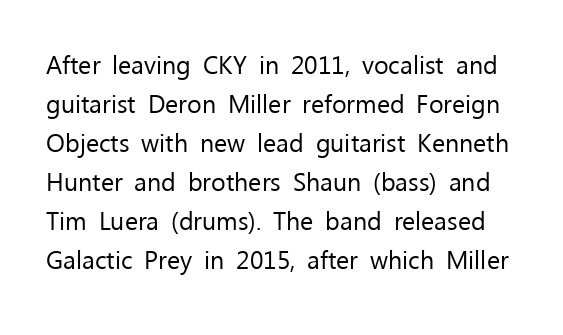
{"italic": "no", "bold": "no", "underline": "no", "line_spacing": "normal", "line_spacing_ratio": 1.56, "letter_spacing": "normal", "letter_spacing_em": 0.0, "glyph_px": 25}
